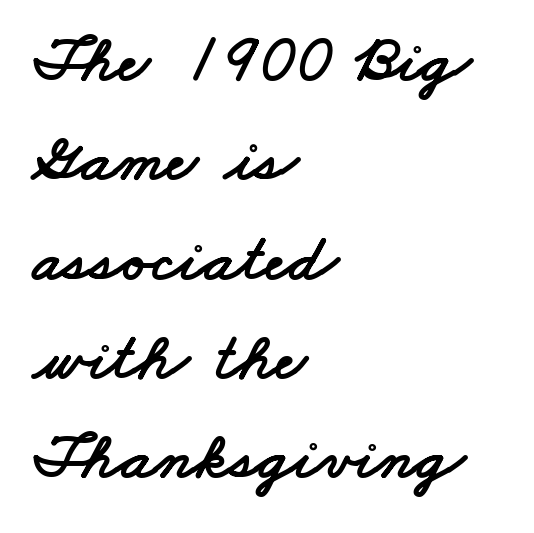
Q: Is the typeface a serif or a sans-serif typeface? A: Sans-serif.
Q: Is the text underlined? A: No.
Q: How is the paragraph aligned? A: Left-aligned.
Q: Is the spacing between letters normal or unusually wide? A: Normal.
Q: Is the spacing between lines tight, normal or loose? A: Normal.
Q: Width (condensed, normal, or wide)? A: Wide.
Q: Stroke contrast? A: Low.
Q: x-height? A: Small.
Q: Monospaced? A: No.
